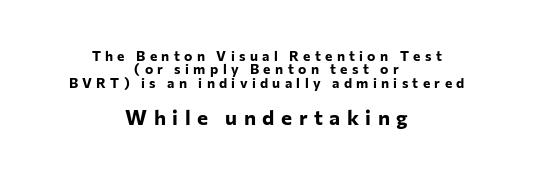
Q: Is the text bold? A: Yes.
Q: Is the text italic (slanted)? A: No, it is upright.
Q: Is the text underlined? A: No.
Q: How is the paragraph aligned? A: Centered.
Q: Is the spacing between letters normal or unusually wide? A: Unusually wide.
Q: Is the spacing between lines tight, normal or loose? A: Tight.
Q: Which block of text is set in a larger size, the first (top) or the second (bottom)? A: The second (bottom) one.
